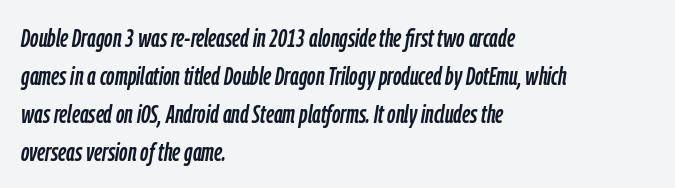
{"italic": "yes", "lean": "right", "slant_degrees": 9, "underline": "no", "align": "left", "line_spacing": "normal", "line_spacing_ratio": 1.46, "letter_spacing": "normal", "letter_spacing_em": 0.0, "glyph_px": 26}
